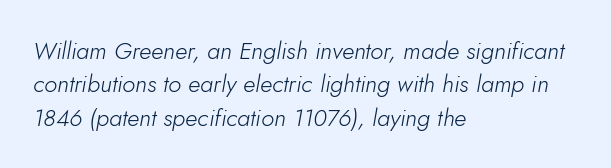
Q: Is the text bold? A: No.
Q: Is the text italic (slanted)? A: Yes, it leans right by about 5 degrees.
Q: Is the text underlined? A: No.
Q: How is the paragraph aligned? A: Left-aligned.
Q: Is the spacing between letters normal or unusually wide? A: Normal.
Q: Is the spacing between lines tight, normal or loose? A: Normal.
